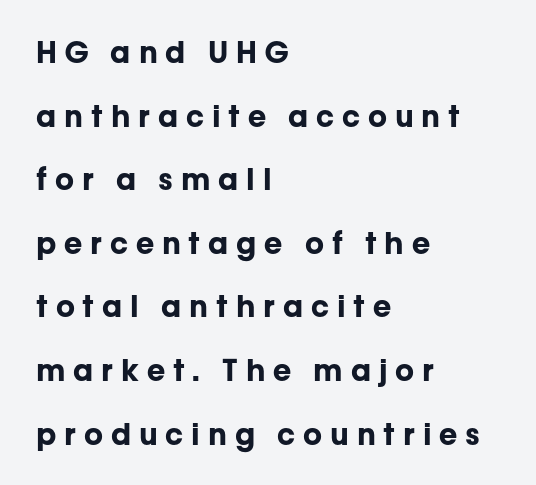
The image shows 30 px bold sans-serif type, upright; set left-aligned, loose line spacing (2.12x), unusually wide letter spacing (+0.26 em), not underlined; low stroke contrast and a medium x-height.
